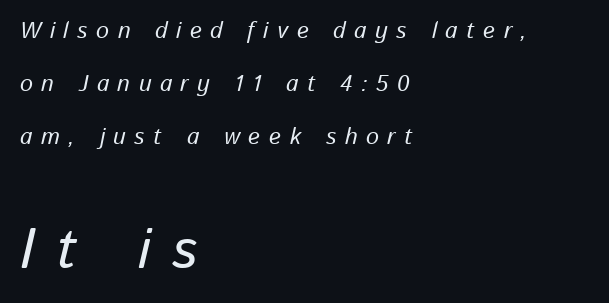
The image shows 57 px text type, italic (leaning right); set left-aligned, loose line spacing (2.3x), unusually wide letter spacing (+0.37 em), not underlined; the second (bottom) block is 2.48x larger; low stroke contrast and a medium x-height.
